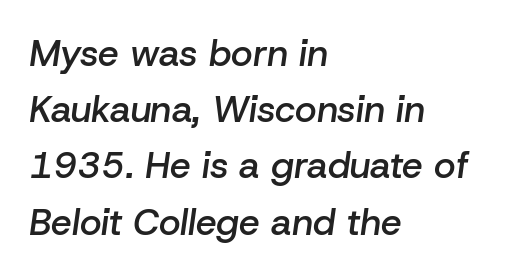
Q: Is the text bold? A: Semi-bold.
Q: Is the text italic (slanted)? A: Yes, it leans right by about 8 degrees.
Q: Is the text underlined? A: No.
Q: How is the paragraph aligned? A: Left-aligned.
Q: Is the spacing between letters normal or unusually wide? A: Normal.
Q: Is the spacing between lines tight, normal or loose? A: Normal.
Q: Width (condensed, normal, or wide)? A: Normal.
Q: Stroke contrast? A: Low.
Q: x-height? A: Medium.
Q: Monospaced? A: No.
